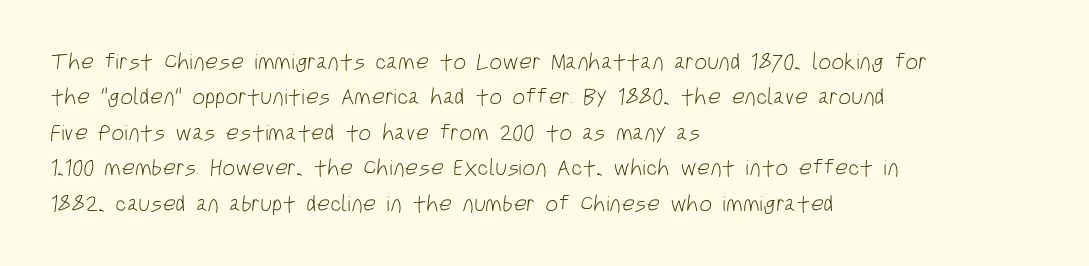
The image shows 23 px text type; set left-aligned, normal line spacing (1.54x), normal letter spacing, not underlined.
